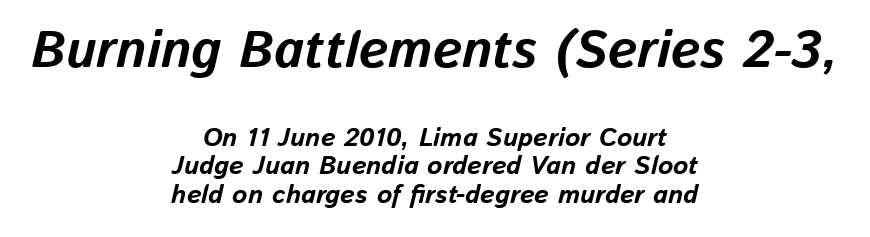
Q: Is the text bold? A: Yes.
Q: Is the text italic (slanted)? A: Yes, it leans right by about 13 degrees.
Q: Is the text underlined? A: No.
Q: How is the paragraph aligned? A: Centered.
Q: Is the spacing between letters normal or unusually wide? A: Normal.
Q: Is the spacing between lines tight, normal or loose? A: Tight.
Q: Which block of text is set in a larger size, the first (top) or the second (bottom)? A: The first (top) one.
Q: Width (condensed, normal, or wide)? A: Normal.
Q: Stroke contrast? A: Low.
Q: x-height? A: Medium.
Q: Monospaced? A: No.
